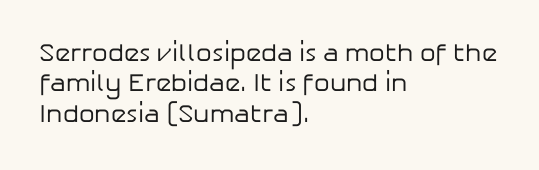
Q: Is the text bold? A: No.
Q: Is the text italic (slanted)? A: No, it is upright.
Q: Is the text underlined? A: No.
Q: How is the paragraph aligned? A: Left-aligned.
Q: Is the spacing between letters normal or unusually wide? A: Normal.
